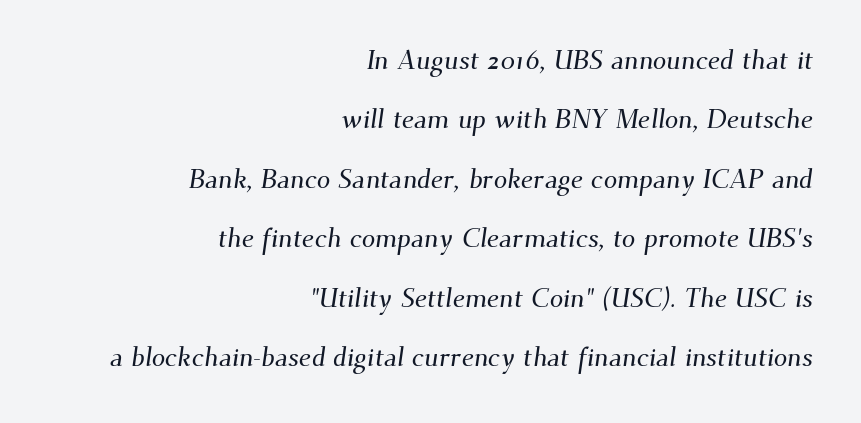
The rendering keeps characters at their native spacing. Each row of text sits above clean, open space. Typeset ragged left — the right edge is the straight one. The leading is generous, giving the passage an open texture.
